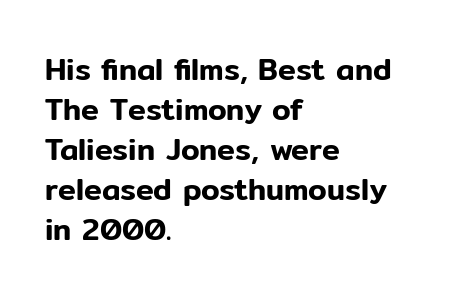
The letters advance in unequal steps, a hallmark of proportional type. Descender tails drop into unmarked territory. Typographically, this falls in the sans-serif category. The designer left line spacing at the default. Words appear dense and cohesive because spacing is normal.
